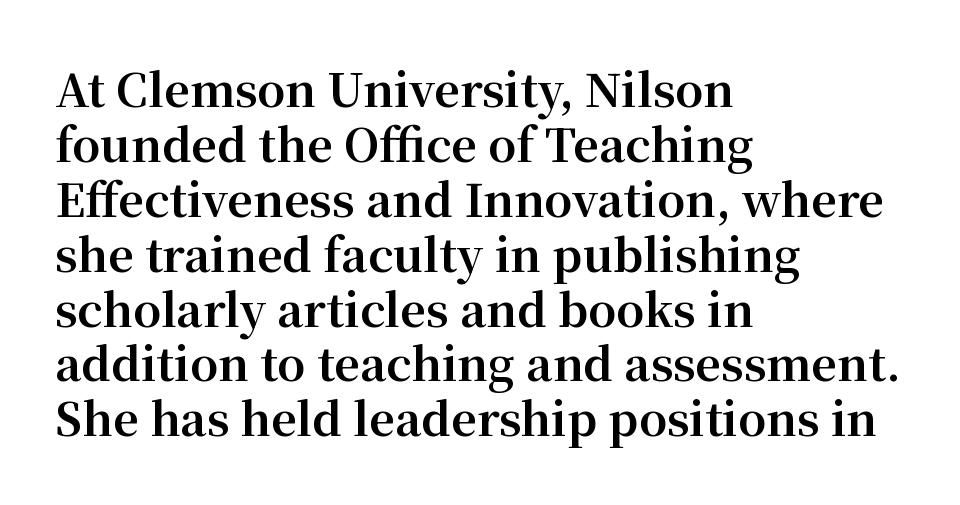
The image shows 45 px bold serif type, upright; set left-aligned, line spacing 1.22x, normal letter spacing, not underlined; medium stroke contrast and a medium x-height.
